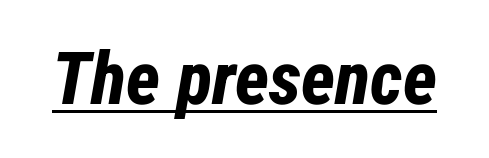
{"italic": "yes", "lean": "right", "slant_degrees": 12, "bold": "yes", "weight": "bold", "width": "condensed", "stroke_contrast": "low", "x_height": "medium", "monospaced": "no", "underline": "yes", "letter_spacing": "normal", "letter_spacing_em": 0.0, "glyph_px": 73}
